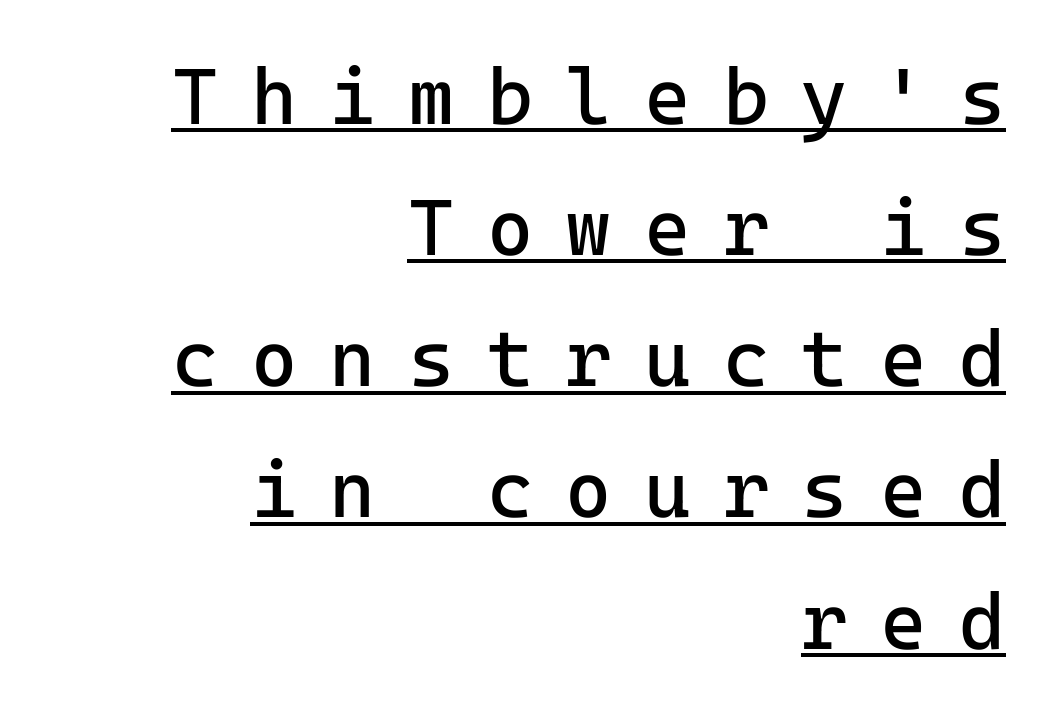
{"serif": "no", "italic": "no", "bold": "no", "weight": "regular", "width": "normal", "stroke_contrast": "low", "x_height": "medium", "monospaced": "yes", "underline": "yes", "align": "right", "line_spacing": "normal", "line_spacing_ratio": 1.66, "letter_spacing": "wide", "letter_spacing_em": 0.41, "glyph_px": 79}
